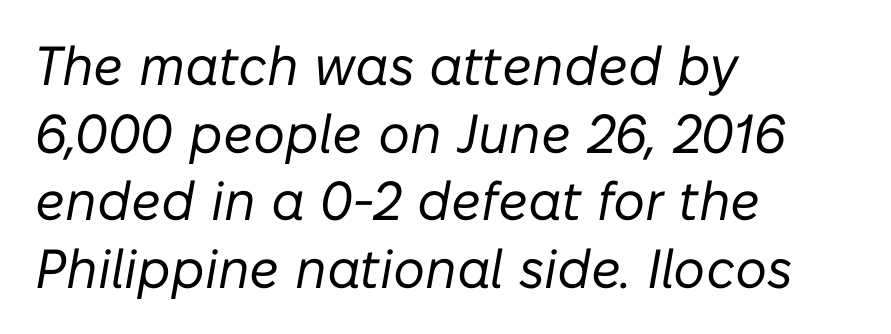
Q: Is the text bold? A: No.
Q: Is the text italic (slanted)? A: Yes, it leans right by about 10 degrees.
Q: Is the text underlined? A: No.
Q: How is the paragraph aligned? A: Left-aligned.
Q: Is the spacing between letters normal or unusually wide? A: Normal.
Q: Width (condensed, normal, or wide)? A: Normal.
Q: Stroke contrast? A: Low.
Q: x-height? A: Medium.
Q: Monospaced? A: No.
